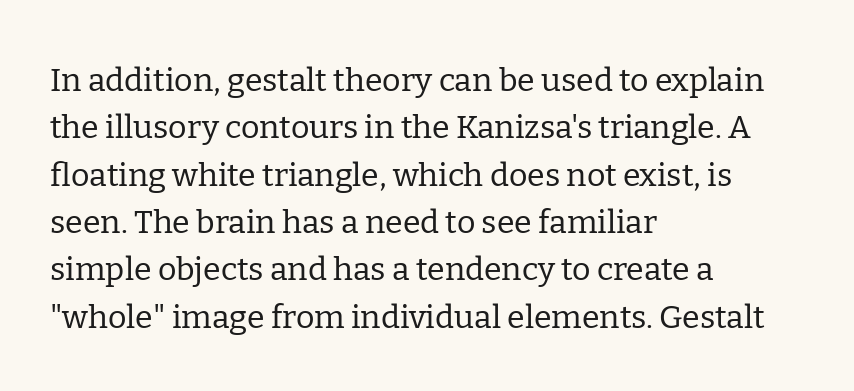
Regarding serifs, this sample has them. The string is rendered with underlining switched off. The passage shown is typed in a proportional face where columns would drift. The type sits square on the baseline with zero lean. The rows are spaced the way most documents space them.
